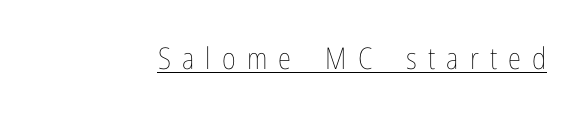
The image shows 30 px thin, condensed type, upright; set unusually wide letter spacing (+0.37 em), underlined; low stroke contrast and a medium x-height.
